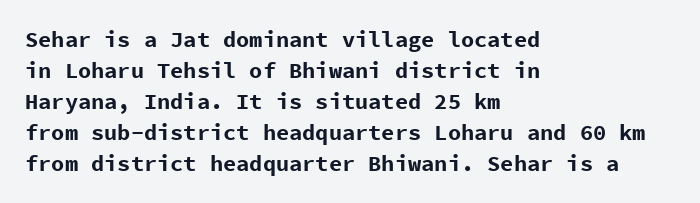
Q: Is the text bold? A: Yes.
Q: Is the text italic (slanted)? A: No, it is upright.
Q: Is the text underlined? A: No.
Q: How is the paragraph aligned? A: Left-aligned.
Q: Is the spacing between letters normal or unusually wide? A: Normal.
Q: Is the spacing between lines tight, normal or loose? A: Normal.
